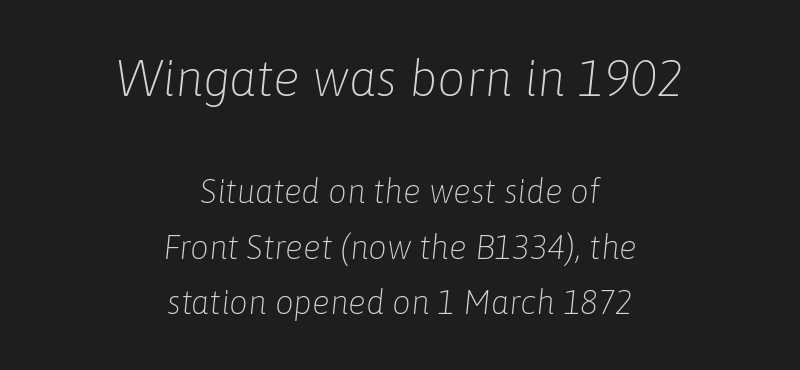
Size hierarchy here favors the leading block over the trailing one. Beneath every word, the page is bare. Compared with typical paragraphs, the rows here are spaced about the same. Character widths vary here, with narrow letters taking less room than wide ones. Each word holds together tightly as a unit, with standard inter-letter gaps. Neither beginnings nor endings align; midpoints do.
